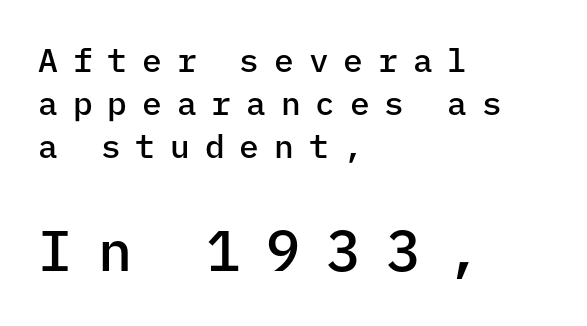
Q: Is the text bold? A: Semi-bold.
Q: Is the text italic (slanted)? A: No, it is upright.
Q: Is the typeface a serif or a sans-serif typeface? A: Sans-serif.
Q: Is the text underlined? A: No.
Q: How is the paragraph aligned? A: Left-aligned.
Q: Is the spacing between letters normal or unusually wide? A: Unusually wide.
Q: Is the spacing between lines tight, normal or loose? A: Normal.
Q: Which block of text is set in a larger size, the first (top) or the second (bottom)? A: The second (bottom) one.
Q: Width (condensed, normal, or wide)? A: Normal.
Q: Stroke contrast? A: Low.
Q: x-height? A: Medium.
Q: Monospaced? A: Yes.
